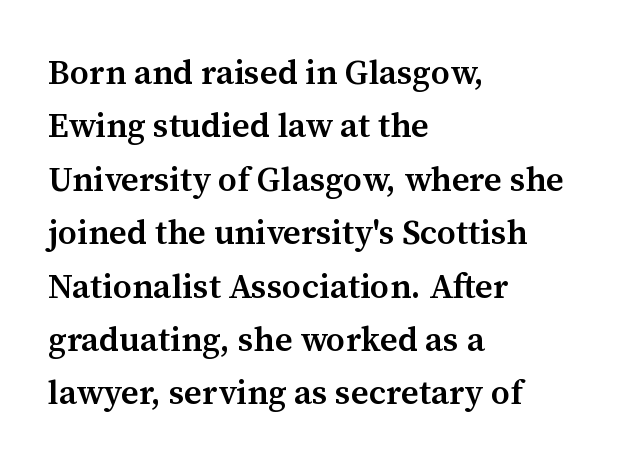
The image shows 34 px semibold serif type, upright; set left-aligned, normal line spacing (1.57x), normal letter spacing, not underlined; medium stroke contrast and a medium x-height.
